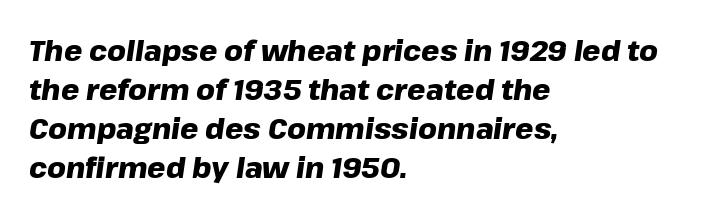
Q: Is the text bold? A: Yes.
Q: Is the text italic (slanted)? A: Yes, it leans right by about 8 degrees.
Q: Is the text underlined? A: No.
Q: How is the paragraph aligned? A: Left-aligned.
Q: Is the spacing between letters normal or unusually wide? A: Normal.
Q: Is the spacing between lines tight, normal or loose? A: Normal.
Q: Width (condensed, normal, or wide)? A: Normal.
Q: Stroke contrast? A: Low.
Q: x-height? A: Medium.
Q: Monospaced? A: No.
